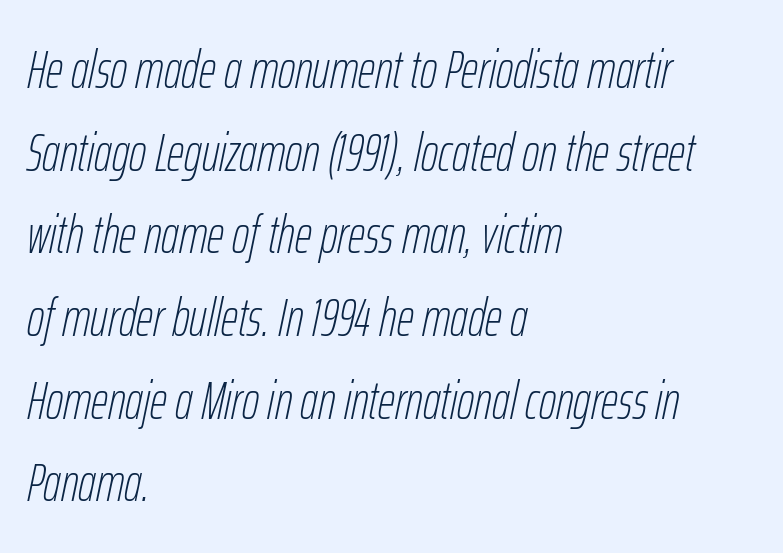
The image shows 53 px thin, condensed type, italic (leaning right); set left-aligned, normal line spacing (1.56x), normal letter spacing, not underlined; low stroke contrast and a medium x-height.
